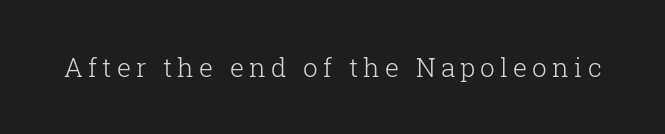
The image shows 26 px text type, upright; set unusually wide letter spacing (+0.2 em), not underlined.
